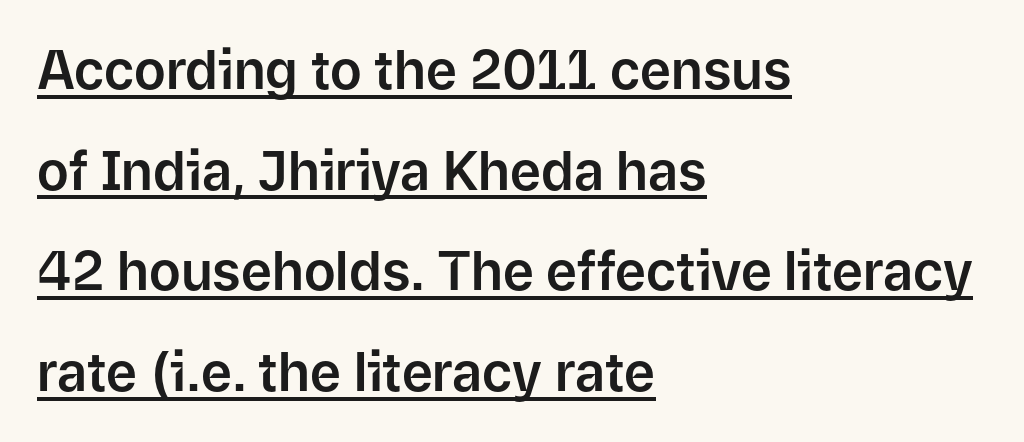
Q: Is the text italic (slanted)? A: No, it is upright.
Q: Is the typeface a serif or a sans-serif typeface? A: Sans-serif.
Q: Is the text underlined? A: Yes.
Q: How is the paragraph aligned? A: Left-aligned.
Q: Is the spacing between letters normal or unusually wide? A: Normal.
Q: Is the spacing between lines tight, normal or loose? A: Loose.
Q: Width (condensed, normal, or wide)? A: Normal.
Q: Stroke contrast? A: Low.
Q: x-height? A: Medium.
Q: Monospaced? A: No.
